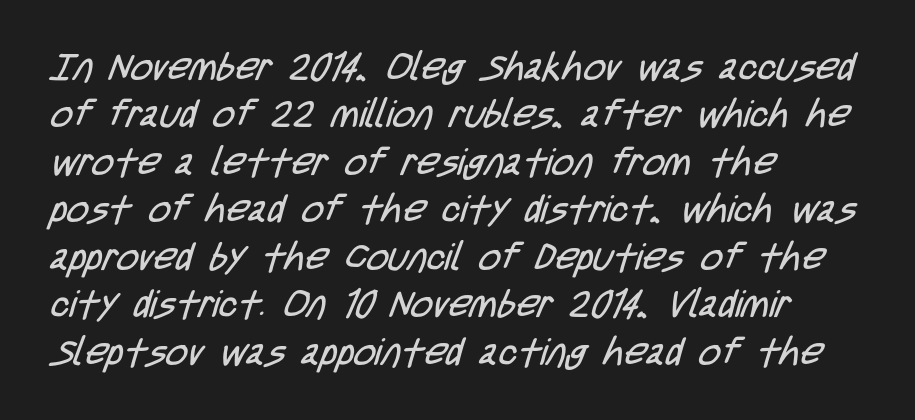
The image shows 38 px regular-weight, condensed sans-serif type; set left-aligned, normal line spacing (1.25x), normal letter spacing, not underlined; low stroke contrast and a large x-height.
